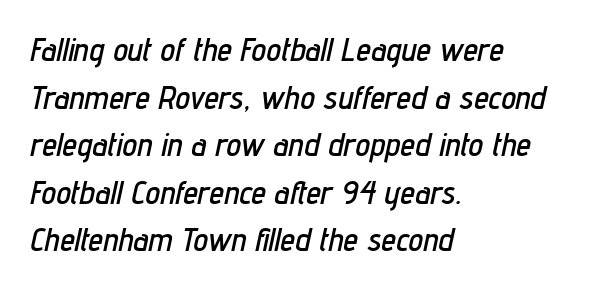
Q: Is the text italic (slanted)? A: Yes, it leans right by about 12 degrees.
Q: Is the text underlined? A: No.
Q: How is the paragraph aligned? A: Left-aligned.
Q: Is the spacing between letters normal or unusually wide? A: Normal.
Q: Is the spacing between lines tight, normal or loose? A: Normal.
Q: Width (condensed, normal, or wide)? A: Condensed.
Q: Stroke contrast? A: Low.
Q: x-height? A: Medium.
Q: Monospaced? A: No.
